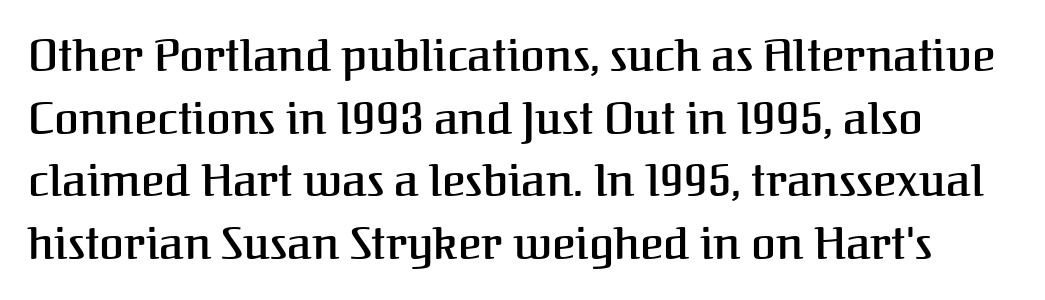
The image shows 45 px semibold serif type, upright; set normal line spacing (1.39x), normal letter spacing, not underlined; medium stroke contrast and a medium x-height.
